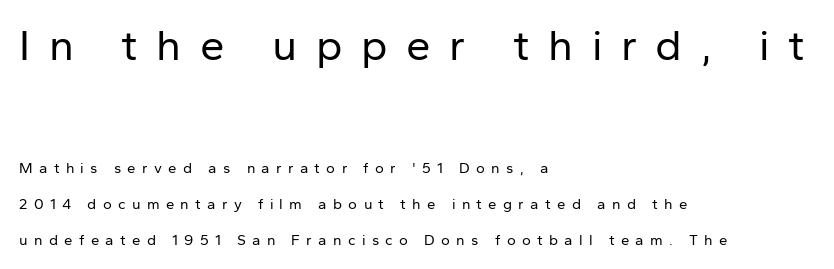
The image shows 44 px regular-weight sans-serif type, upright; set left-aligned, loose line spacing (2.39x), unusually wide letter spacing (+0.42 em), not underlined; the first (top) block is 2.93x larger; low stroke contrast and a medium x-height.
